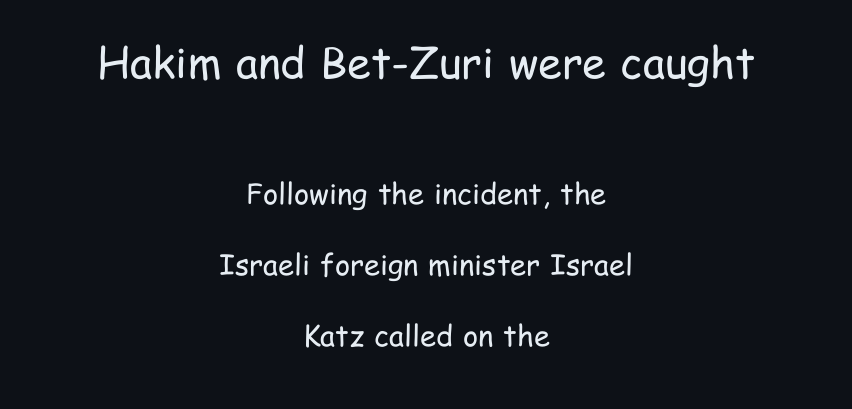
The characters display no serif detailing; their extremities are plain. The composition opens big and finishes small. Counters stay open thanks to moderate or lighter strokes. Clear beneath every line of the passage. Alignment: centered. Honestly, the letter spacing is just normal — you wouldn't notice it.
